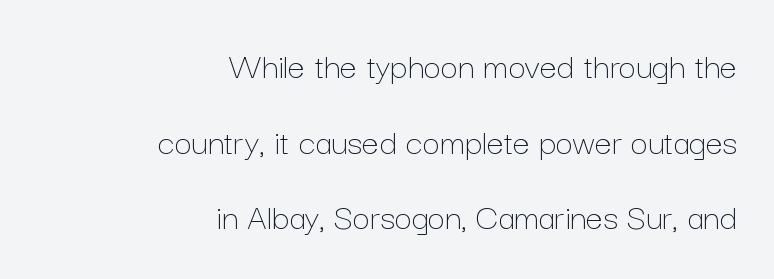
{"italic": "no", "bold": "no", "weight": "thin", "width": "normal", "stroke_contrast": "low", "x_height": "medium", "monospaced": "no", "underline": "no", "align": "right", "line_spacing": "loose", "line_spacing_ratio": 1.99, "letter_spacing": "normal", "letter_spacing_em": 0.0, "glyph_px": 38}
